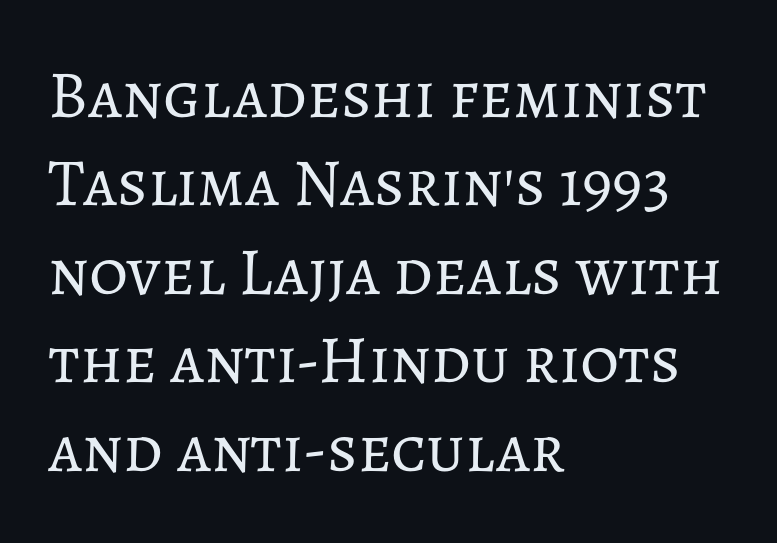
Q: Is the text bold? A: No.
Q: Is the text italic (slanted)? A: No, it is upright.
Q: Is the text underlined? A: No.
Q: How is the paragraph aligned? A: Left-aligned.
Q: Is the spacing between letters normal or unusually wide? A: Normal.
Q: Is the spacing between lines tight, normal or loose? A: Normal.
Q: Width (condensed, normal, or wide)? A: Normal.
Q: Stroke contrast? A: Low.
Q: x-height? A: Medium.
Q: Monospaced? A: No.
